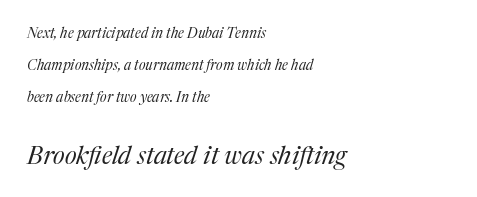
The image shows 25 px text type, italic (leaning right); set left-aligned, loose line spacing (2.3x), normal letter spacing, not underlined; the second (bottom) block is 1.79x larger.
